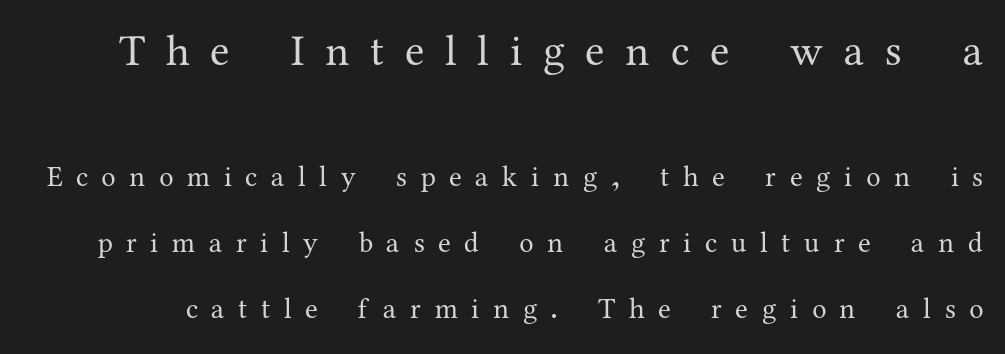
Q: Is the text bold? A: No.
Q: Is the text italic (slanted)? A: No, it is upright.
Q: Is the typeface a serif or a sans-serif typeface? A: Serif.
Q: Is the text underlined? A: No.
Q: Is the spacing between letters normal or unusually wide? A: Unusually wide.
Q: Is the spacing between lines tight, normal or loose? A: Loose.
Q: Which block of text is set in a larger size, the first (top) or the second (bottom)? A: The first (top) one.
Q: Width (condensed, normal, or wide)? A: Normal.
Q: Stroke contrast? A: Medium.
Q: x-height? A: Medium.
Q: Monospaced? A: No.
